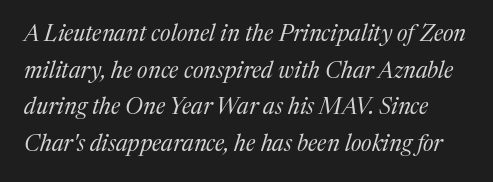
The image shows 23 px text type, italic (leaning right); set normal line spacing (1.59x), normal letter spacing, not underlined.
